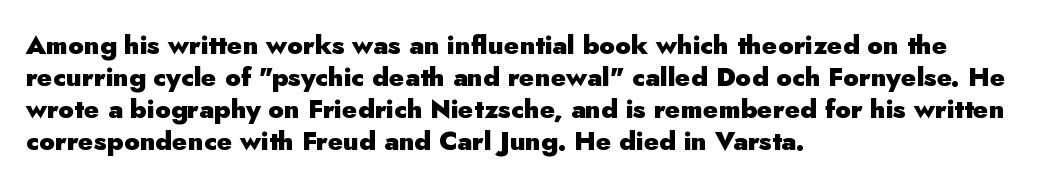
{"italic": "no", "bold": "yes", "underline": "no", "align": "left", "line_spacing_ratio": 1.23, "letter_spacing": "normal", "letter_spacing_em": 0.0, "glyph_px": 26}
